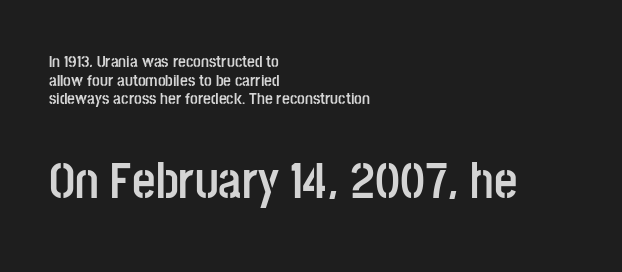
{"serif": "no", "italic": "no", "bold": "yes", "weight": "semibold", "width": "condensed", "stroke_contrast": "low", "x_height": "large", "monospaced": "no", "underline": "no", "align": "left", "line_spacing": "tight", "line_spacing_ratio": 1.09, "letter_spacing": "normal", "letter_spacing_em": 0.0, "larger_block": "second", "size_ratio": 3.0, "glyph_px": 51}
